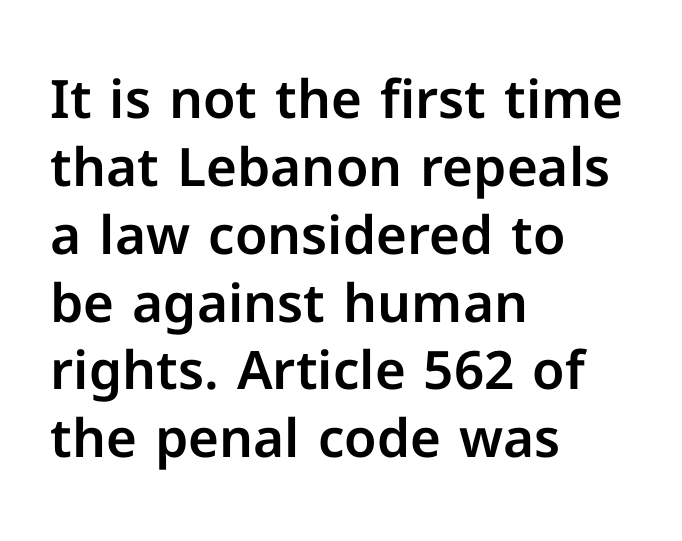
{"serif": "no", "italic": "no", "width": "normal", "stroke_contrast": "low", "x_height": "medium", "monospaced": "no", "underline": "no", "align": "left", "line_spacing": "normal", "line_spacing_ratio": 1.28, "letter_spacing": "normal", "letter_spacing_em": 0.0, "glyph_px": 53}
